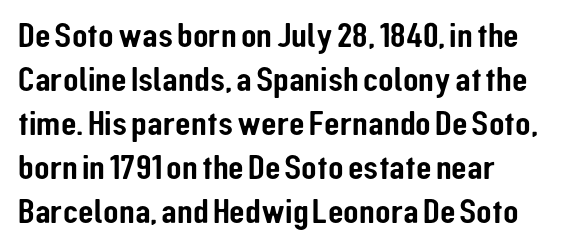
Q: Is the text italic (slanted)? A: No, it is upright.
Q: Is the typeface a serif or a sans-serif typeface? A: Sans-serif.
Q: Is the text underlined? A: No.
Q: How is the paragraph aligned? A: Left-aligned.
Q: Is the spacing between letters normal or unusually wide? A: Normal.
Q: Width (condensed, normal, or wide)? A: Condensed.
Q: Stroke contrast? A: Low.
Q: x-height? A: Medium.
Q: Monospaced? A: No.
